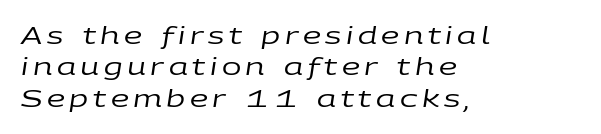
The axis of the letterforms is tilted away from vertical. These lines sit exactly where default settings would place them. If you drew a ruler down the left edge, every line would touch it. Unbolded letterforms with no extra heft. This rendering features lettering with no underline.
